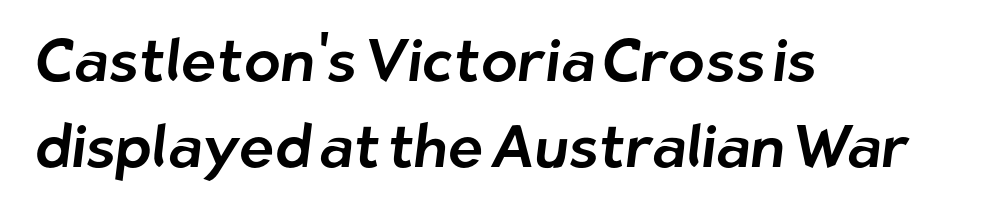
The image shows 60 px sans-serif type; set left-aligned, normal line spacing (1.43x), normal letter spacing, not underlined; low stroke contrast and a medium x-height.
